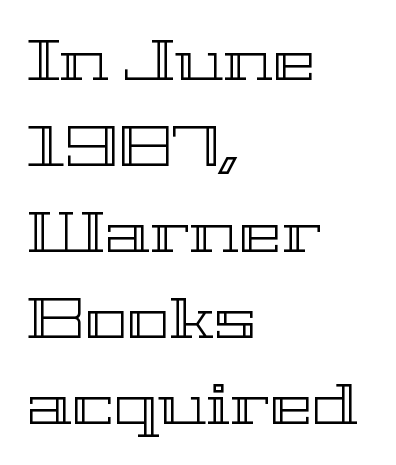
{"italic": "no", "width": "wide", "x_height": "medium", "monospaced": "no", "underline": "no", "align": "left", "line_spacing": "normal", "line_spacing_ratio": 1.51, "letter_spacing": "normal", "letter_spacing_em": 0.0, "glyph_px": 57}
